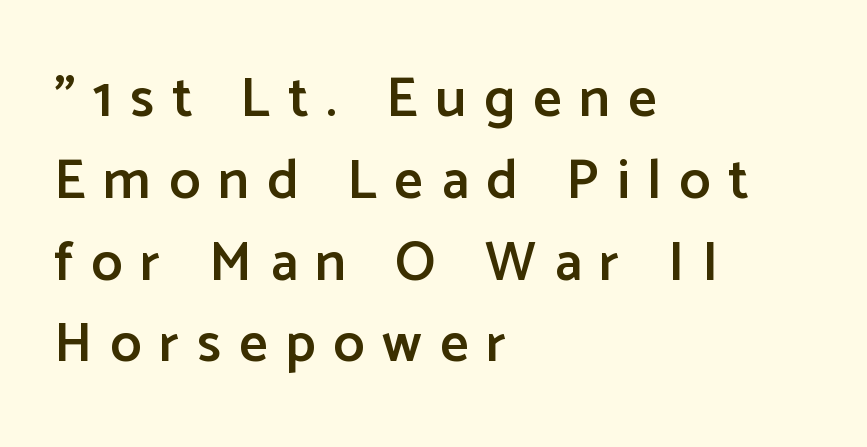
The image shows 56 px semibold sans-serif type, upright; set left-aligned, normal line spacing (1.46x), unusually wide letter spacing (+0.32 em), not underlined; low stroke contrast and a medium x-height.
